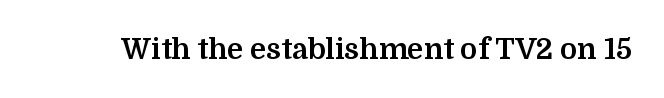
The image shows 29 px bold serif type, upright; set normal letter spacing, not underlined; medium stroke contrast and a medium x-height.
